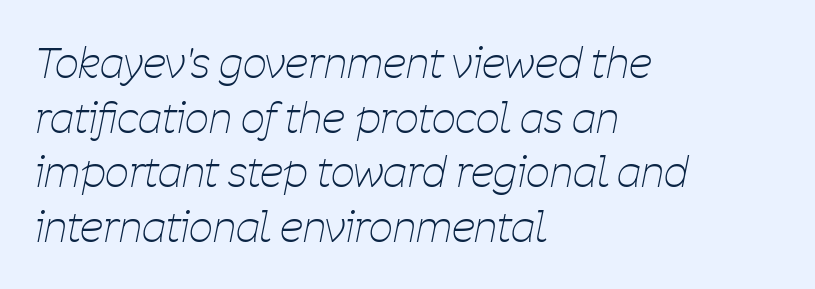
Q: Is the text bold? A: No.
Q: Is the text italic (slanted)? A: Yes, it leans right by about 11 degrees.
Q: Is the text underlined? A: No.
Q: How is the paragraph aligned? A: Left-aligned.
Q: Is the spacing between letters normal or unusually wide? A: Normal.
Q: Is the spacing between lines tight, normal or loose? A: Normal.
Q: Width (condensed, normal, or wide)? A: Condensed.
Q: Stroke contrast? A: Low.
Q: x-height? A: Medium.
Q: Monospaced? A: No.
